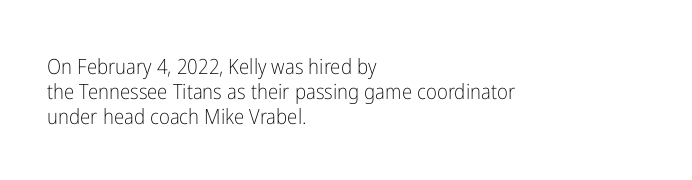
The letterforms sit shoulder to shoulder at normal distance. Typeset ragged right — the left edge is the straight one. The lettering holds an erect, upright posture throughout. Vertical stems look standard width or narrower in stroke. Beneath every word, the page is bare.
